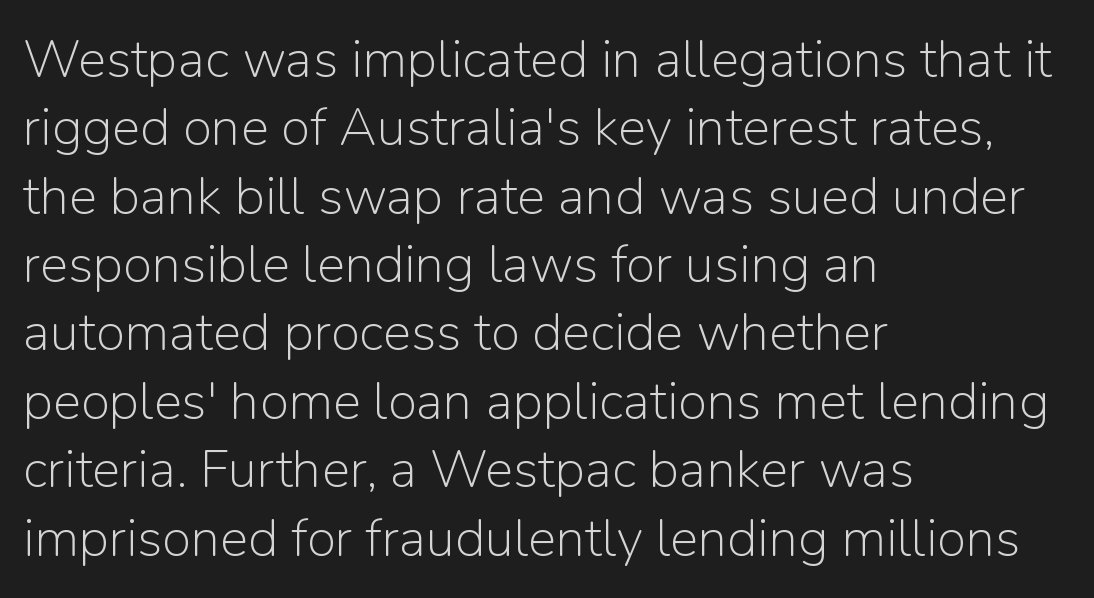
{"serif": "no", "italic": "no", "bold": "no", "weight": "light", "width": "normal", "stroke_contrast": "low", "x_height": "medium", "monospaced": "no", "underline": "no", "align": "left", "line_spacing": "normal", "line_spacing_ratio": 1.29, "letter_spacing": "normal", "letter_spacing_em": 0.0, "glyph_px": 53}
